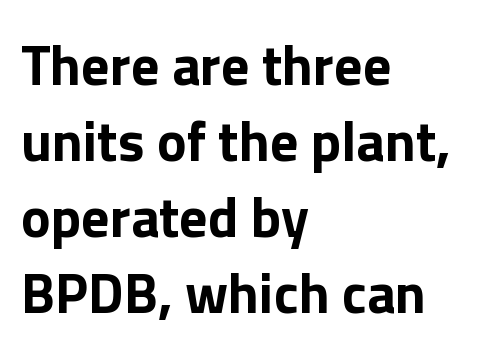
The rows are spaced the way most documents space them. Upright lettering throughout. You could call the tracking neutral — neither tight nor loose. The rag falls on the right side of this text block. Stroke terminals: plain, sans-serif.
